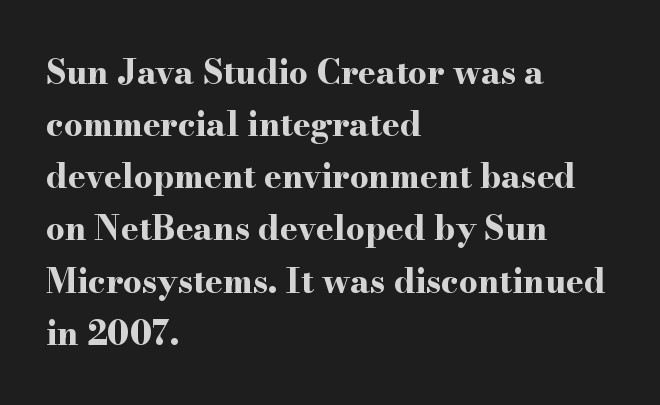
{"serif": "yes", "italic": "no", "bold": "yes", "weight": "bold", "width": "wide", "stroke_contrast": "high", "x_height": "small", "monospaced": "no", "underline": "no", "align": "left", "line_spacing": "normal", "line_spacing_ratio": 1.58, "letter_spacing": "normal", "letter_spacing_em": 0.0, "glyph_px": 33}
